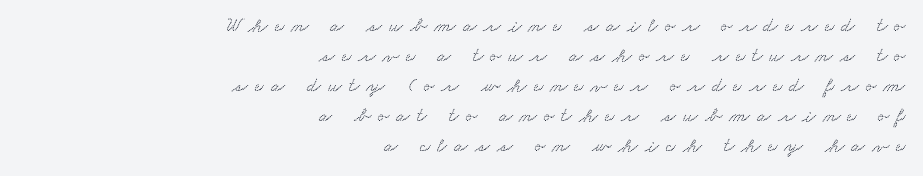
This sample keeps an unexceptional amount of space between lines. The specimen omits any rule beneath the text block's lines. Typeset ragged left — the right edge is the straight one. The letterforms stand isolated, each surrounded by extra space.
